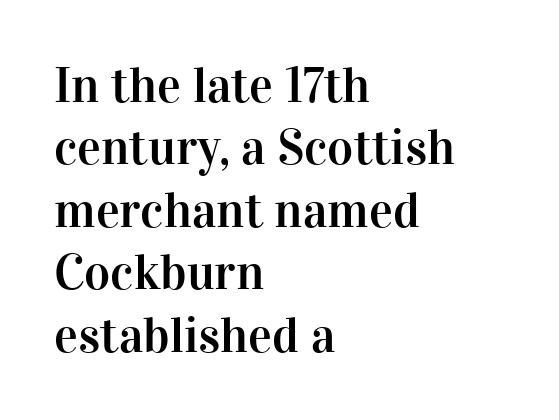
Q: Is the text italic (slanted)? A: No, it is upright.
Q: Is the typeface a serif or a sans-serif typeface? A: Serif.
Q: Is the text underlined? A: No.
Q: How is the paragraph aligned? A: Left-aligned.
Q: Is the spacing between letters normal or unusually wide? A: Normal.
Q: Is the spacing between lines tight, normal or loose? A: Normal.
Q: Width (condensed, normal, or wide)? A: Normal.
Q: Stroke contrast? A: High.
Q: x-height? A: Medium.
Q: Monospaced? A: No.
